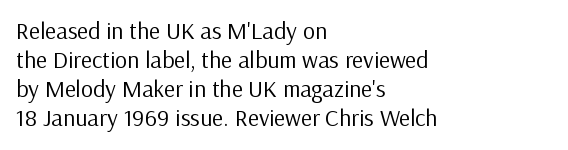
The image shows 24 px text type, upright; set left-aligned, line spacing 1.21x, normal letter spacing, not underlined.
